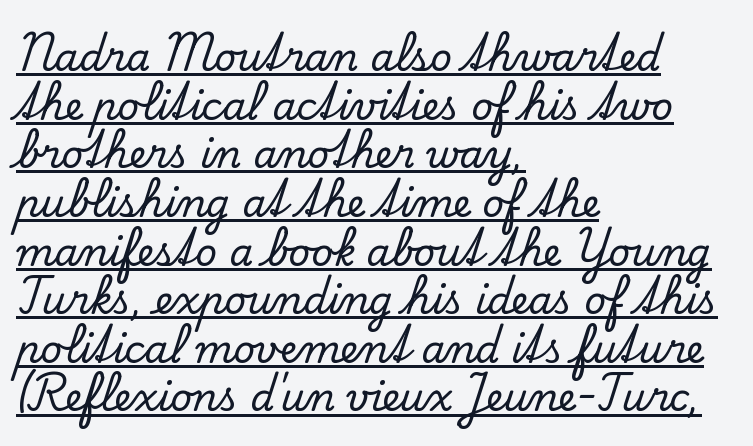
The image shows 38 px serif type; set left-aligned, normal line spacing (1.28x), normal letter spacing, underlined; low stroke contrast and a small x-height.
